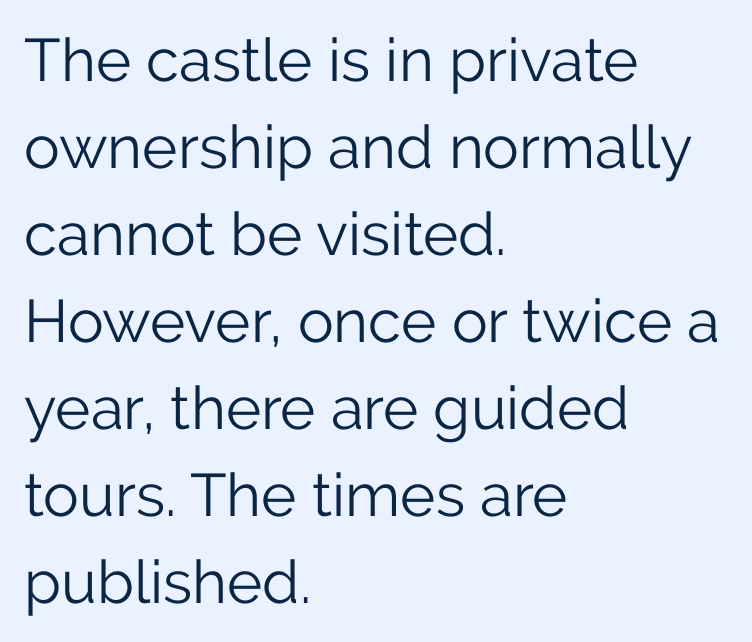
Q: Is the text bold? A: No.
Q: Is the text italic (slanted)? A: No, it is upright.
Q: Is the typeface a serif or a sans-serif typeface? A: Sans-serif.
Q: Is the text underlined? A: No.
Q: How is the paragraph aligned? A: Left-aligned.
Q: Is the spacing between letters normal or unusually wide? A: Normal.
Q: Is the spacing between lines tight, normal or loose? A: Normal.
Q: Width (condensed, normal, or wide)? A: Normal.
Q: Stroke contrast? A: Low.
Q: x-height? A: Medium.
Q: Monospaced? A: No.
